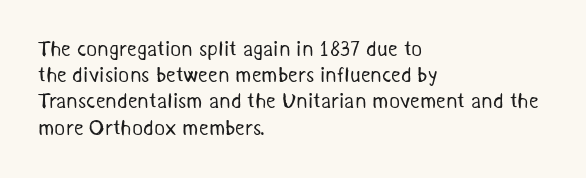
{"bold": "no", "underline": "no", "align": "left", "line_spacing": "normal", "line_spacing_ratio": 1.25, "letter_spacing": "normal", "letter_spacing_em": 0.0, "glyph_px": 21}
